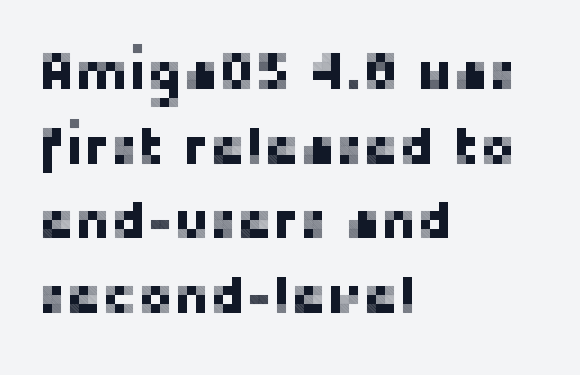
A normal amount of white space separates one row of letters from the next. The line texture is even and compact thanks to regular tracking. Has an underline been added? It has not. Is the block centered? No — it sits flush against the left margin. The face used here is proportionally spaced, like ordinary book or web type. Is this a sans? Yes — the strokes have no serifs.
